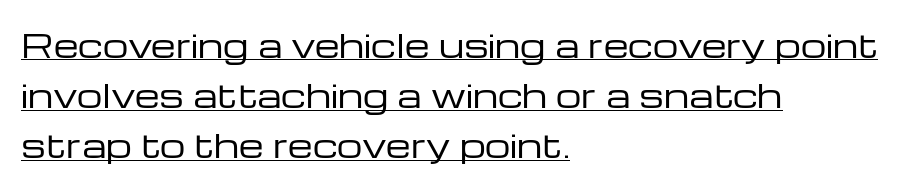
If you drew a line through each stem, it would be perfectly vertical. Honestly, the underline is the first thing you notice here. This sample is left-justified, so line endings fall wherever the words run out. This sample keeps an unexceptional amount of space between lines.
